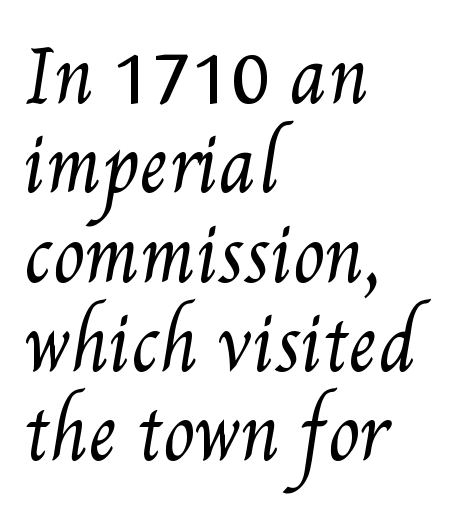
Q: Is the text bold? A: No.
Q: Is the text underlined? A: No.
Q: How is the paragraph aligned? A: Left-aligned.
Q: Is the spacing between letters normal or unusually wide? A: Normal.
Q: Width (condensed, normal, or wide)? A: Condensed.
Q: Stroke contrast? A: Medium.
Q: x-height? A: Small.
Q: Monospaced? A: No.
